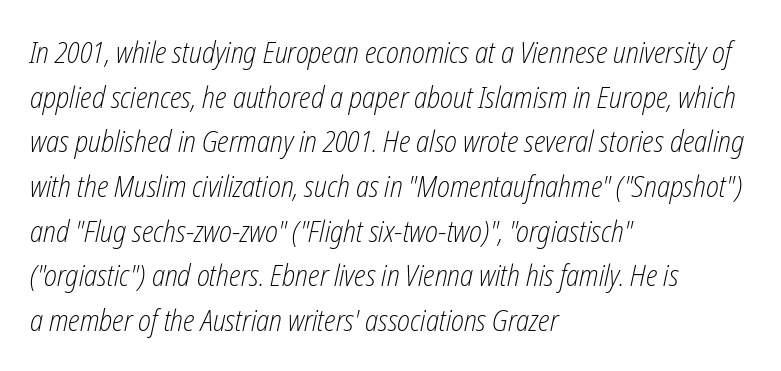
The image shows 30 px light, condensed type, italic (leaning right); set left-aligned, normal line spacing (1.49x), normal letter spacing, not underlined; low stroke contrast and a medium x-height.
